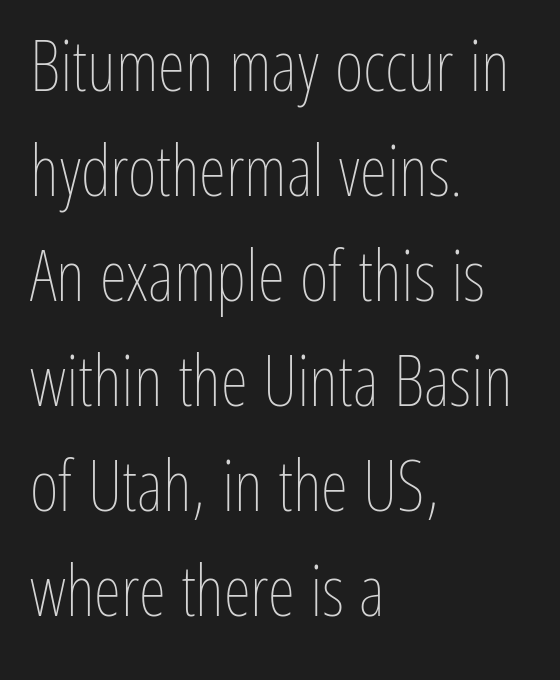
Q: Is the text bold? A: No.
Q: Is the text italic (slanted)? A: No, it is upright.
Q: Is the text underlined? A: No.
Q: How is the paragraph aligned? A: Left-aligned.
Q: Is the spacing between letters normal or unusually wide? A: Normal.
Q: Is the spacing between lines tight, normal or loose? A: Normal.
Q: Width (condensed, normal, or wide)? A: Condensed.
Q: Stroke contrast? A: Low.
Q: x-height? A: Medium.
Q: Monospaced? A: No.
